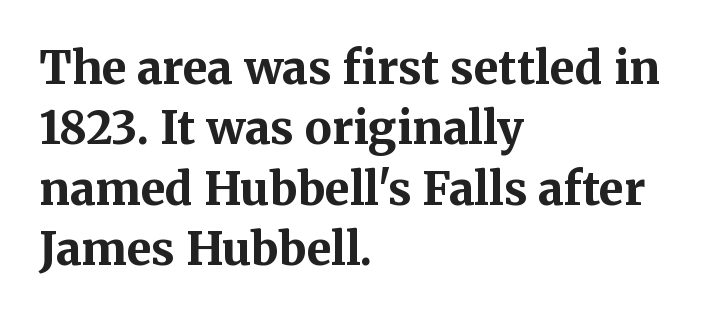
{"serif": "yes", "italic": "no", "bold": "yes", "weight": "bold", "width": "normal", "stroke_contrast": "medium", "x_height": "medium", "monospaced": "no", "underline": "no", "align": "left", "line_spacing": "normal", "line_spacing_ratio": 1.34, "letter_spacing": "normal", "letter_spacing_em": 0.0, "glyph_px": 45}
